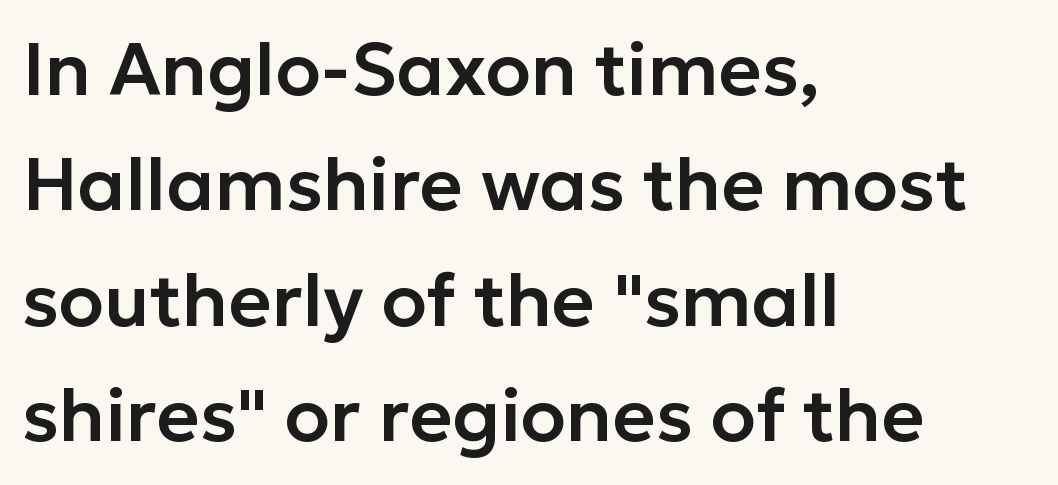
Q: Is the text italic (slanted)? A: No, it is upright.
Q: Is the typeface a serif or a sans-serif typeface? A: Sans-serif.
Q: Is the text underlined? A: No.
Q: How is the paragraph aligned? A: Left-aligned.
Q: Is the spacing between letters normal or unusually wide? A: Normal.
Q: Is the spacing between lines tight, normal or loose? A: Normal.
Q: Width (condensed, normal, or wide)? A: Normal.
Q: Stroke contrast? A: Low.
Q: x-height? A: Medium.
Q: Monospaced? A: No.
